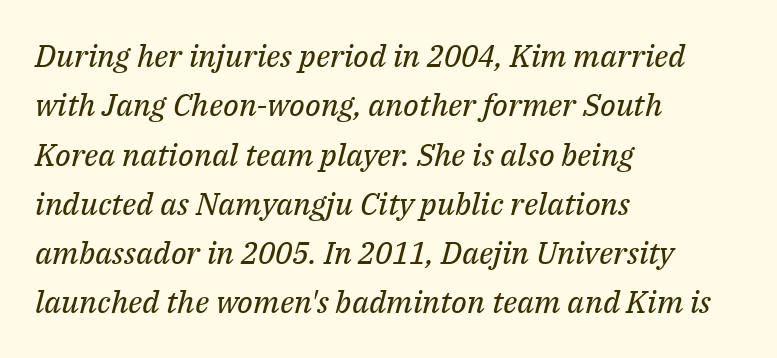
Q: Is the text bold? A: No.
Q: Is the text italic (slanted)? A: Yes, it leans right by about 14 degrees.
Q: Is the typeface a serif or a sans-serif typeface? A: Serif.
Q: Is the text underlined? A: No.
Q: How is the paragraph aligned? A: Left-aligned.
Q: Is the spacing between letters normal or unusually wide? A: Normal.
Q: Is the spacing between lines tight, normal or loose? A: Normal.
Q: Width (condensed, normal, or wide)? A: Normal.
Q: Stroke contrast? A: Medium.
Q: x-height? A: Medium.
Q: Monospaced? A: No.
